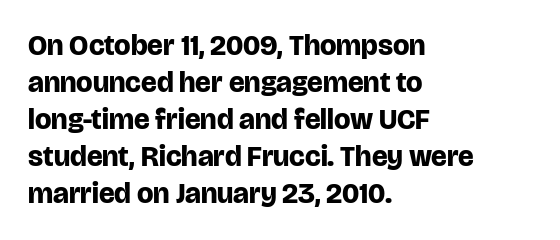
The image shows 29 px bold sans-serif type, upright; set left-aligned, normal line spacing (1.28x), normal letter spacing, not underlined; low stroke contrast and a large x-height.
